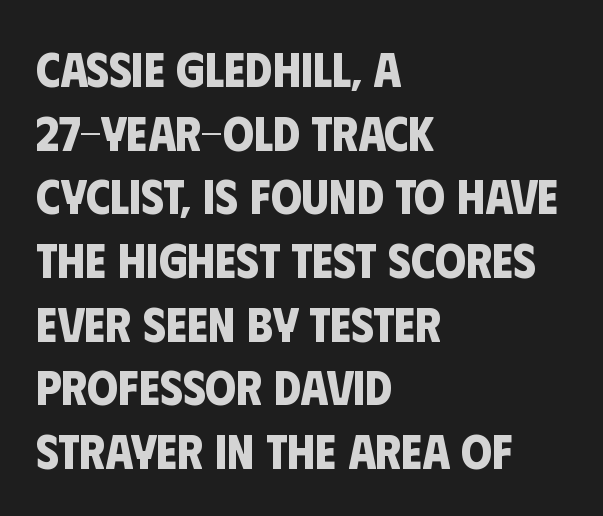
Q: Is the text bold? A: Yes.
Q: Is the typeface a serif or a sans-serif typeface? A: Sans-serif.
Q: Is the text underlined? A: No.
Q: How is the paragraph aligned? A: Left-aligned.
Q: Is the spacing between letters normal or unusually wide? A: Normal.
Q: Is the spacing between lines tight, normal or loose? A: Normal.
Q: Width (condensed, normal, or wide)? A: Condensed.
Q: Stroke contrast? A: Low.
Q: x-height? A: Large.
Q: Monospaced? A: No.
